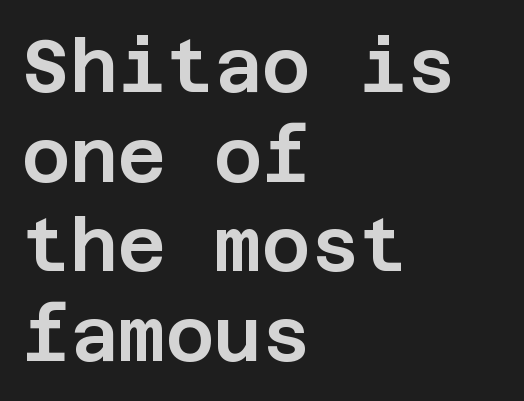
Q: Is the text italic (slanted)? A: No, it is upright.
Q: Is the typeface a serif or a sans-serif typeface? A: Sans-serif.
Q: Is the text underlined? A: No.
Q: How is the paragraph aligned? A: Left-aligned.
Q: Is the spacing between letters normal or unusually wide? A: Normal.
Q: Width (condensed, normal, or wide)? A: Normal.
Q: Stroke contrast? A: Low.
Q: x-height? A: Large.
